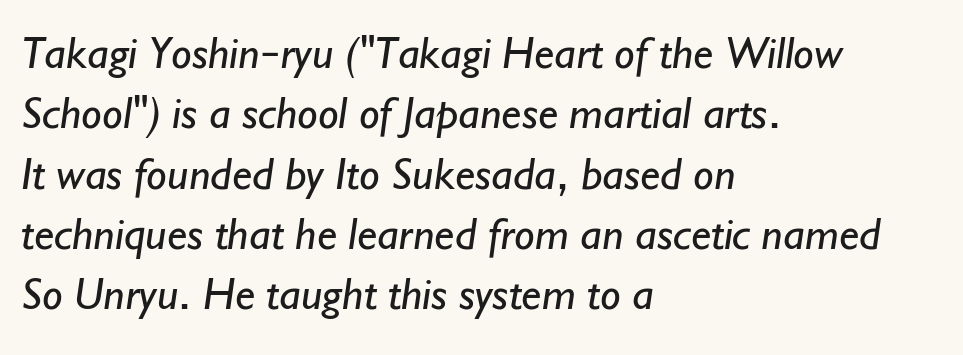
The image shows 46 px regular-weight sans-serif type; set left-aligned, normal line spacing (1.31x), normal letter spacing, not underlined; low stroke contrast and a small x-height.
